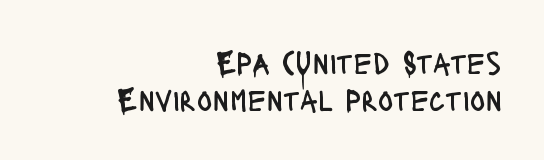
{"serif": "no", "italic": "no", "bold": "no", "weight": "regular", "width": "condensed", "stroke_contrast": "low", "x_height": "large", "monospaced": "no", "underline": "no", "align": "right", "line_spacing": "tight", "line_spacing_ratio": 1.15, "letter_spacing": "normal", "letter_spacing_em": 0.0, "glyph_px": 32}
